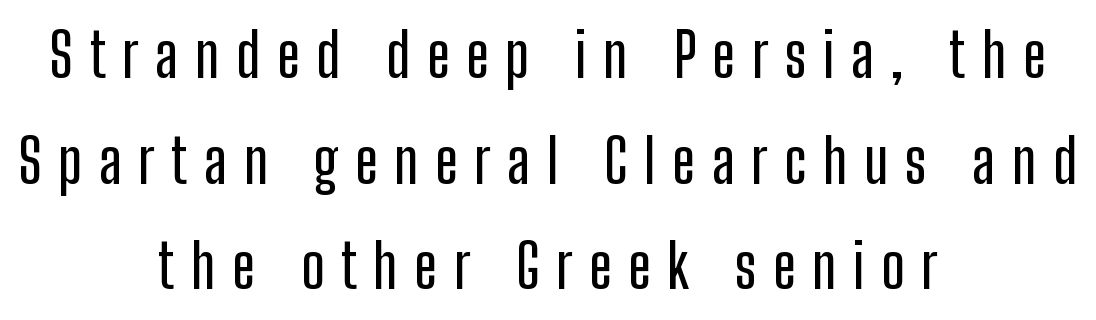
The image shows 61 px condensed sans-serif type, upright; set centered, line spacing 1.73x, unusually wide letter spacing (+0.27 em), not underlined; low stroke contrast and a medium x-height.
